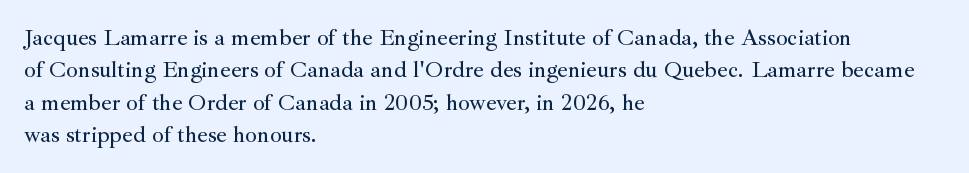
Rule under the text: the space is simply empty. Glyph-to-glyph distance matches everyday printed text. This block has exactly the height ordinary leading produces. Every character sits straight up, as roman type does. Teacher's note: observe the even left margin — that is flush-left alignment.
